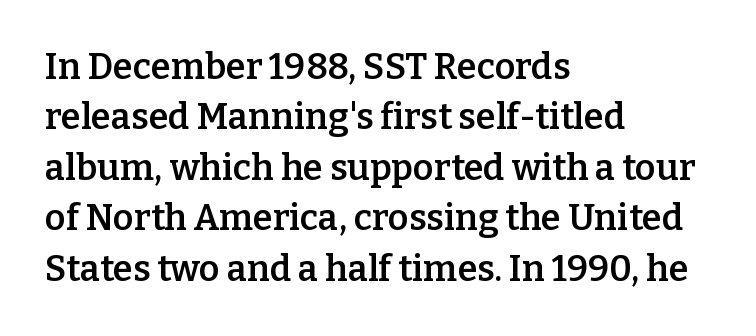
Descenders hang freely into open space. You could not count columns in this text — the font is proportionally spaced. The characters display serif detailing at their extremities. Vertically, the passage feels balanced, rows spaced as you'd expect. Semibold letterforms, between regular and bold.
